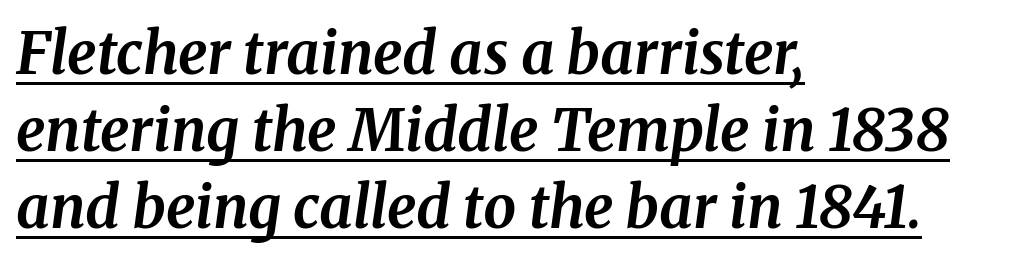
{"serif": "yes", "italic": "yes", "lean": "right", "slant_degrees": 8, "bold": "yes", "weight": "bold", "width": "normal", "stroke_contrast": "medium", "x_height": "medium", "monospaced": "no", "underline": "yes", "align": "left", "line_spacing": "normal", "line_spacing_ratio": 1.33, "letter_spacing": "normal", "letter_spacing_em": 0.0, "glyph_px": 58}
